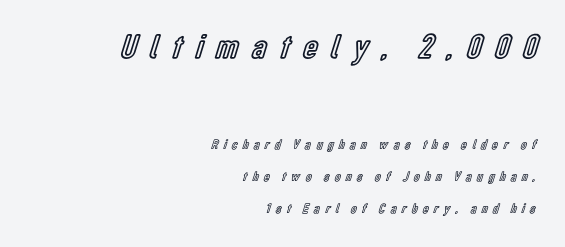
{"width": "condensed", "x_height": "medium", "monospaced": "no", "underline": "no", "align": "right", "line_spacing": "loose", "line_spacing_ratio": 2.27, "letter_spacing": "wide", "letter_spacing_em": 0.39, "larger_block": "first", "size_ratio": 2.5, "glyph_px": 35}
